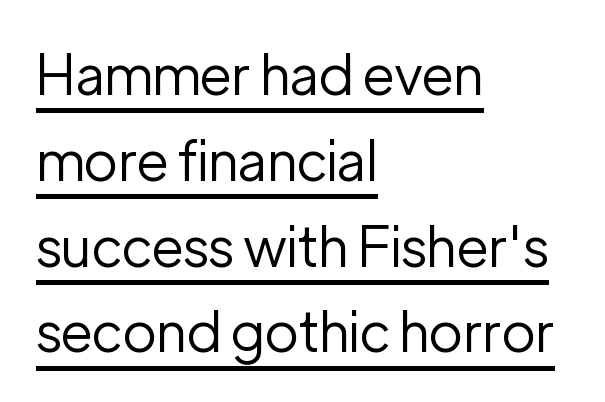
The image shows 55 px regular-weight sans-serif type, upright; set left-aligned, normal line spacing (1.56x), normal letter spacing, underlined; low stroke contrast and a medium x-height.
